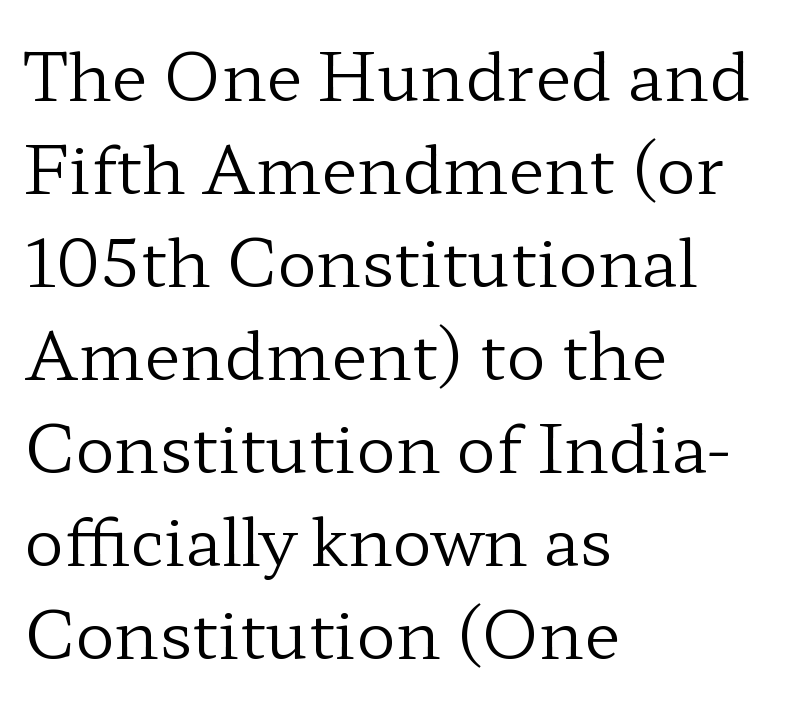
{"serif": "yes", "italic": "no", "bold": "no", "weight": "regular", "width": "wide", "stroke_contrast": "low", "x_height": "medium", "monospaced": "no", "underline": "no", "align": "left", "line_spacing": "normal", "line_spacing_ratio": 1.41, "letter_spacing": "normal", "letter_spacing_em": 0.0, "glyph_px": 66}
